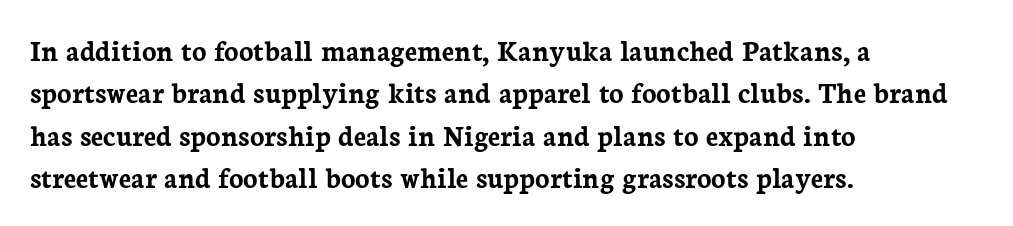
{"serif": "yes", "italic": "no", "bold": "yes", "weight": "semibold", "width": "normal", "stroke_contrast": "low", "x_height": "medium", "monospaced": "no", "underline": "no", "align": "left", "line_spacing": "normal", "line_spacing_ratio": 1.41, "letter_spacing": "normal", "letter_spacing_em": 0.0, "glyph_px": 30}
